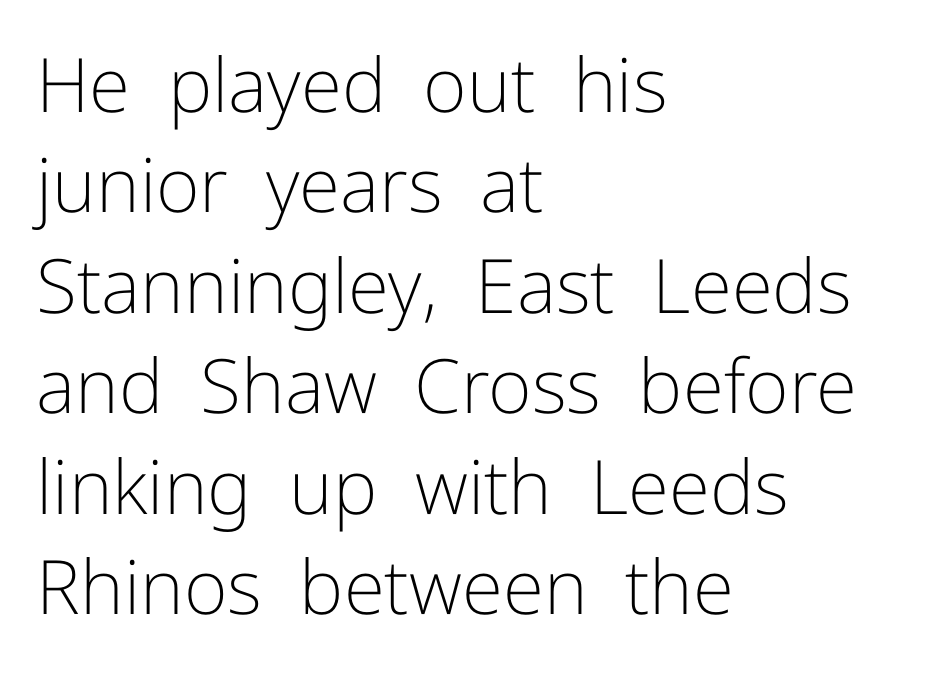
No heavy texture on the line: the type isn't bold. These lines are set flush left with a ragged right edge. The letters advance in unequal steps, a hallmark of proportional type. Plain, unruled lines of type. The face used here is rendered with its standard letterfit.
